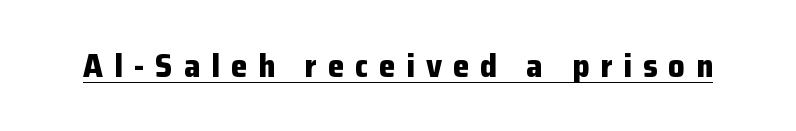
Summary of weight: heavy, a full bold. Look at the bottom of the vertical strokes: they stop flat, with no serifs. These lines are rendered in a variable-pitch font. Unlike italic type, these characters show no tilt at all.
